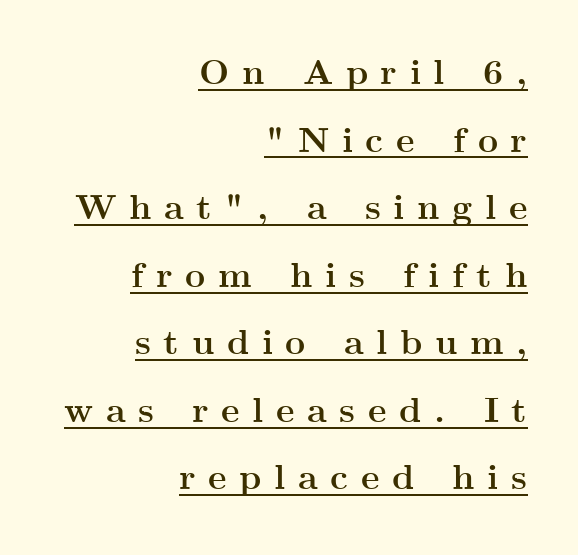
{"serif": "yes", "italic": "no", "bold": "yes", "weight": "semibold", "width": "wide", "stroke_contrast": "medium", "x_height": "small", "monospaced": "no", "underline": "yes", "align": "right", "line_spacing": "loose", "line_spacing_ratio": 1.93, "letter_spacing": "wide", "letter_spacing_em": 0.36, "glyph_px": 35}
